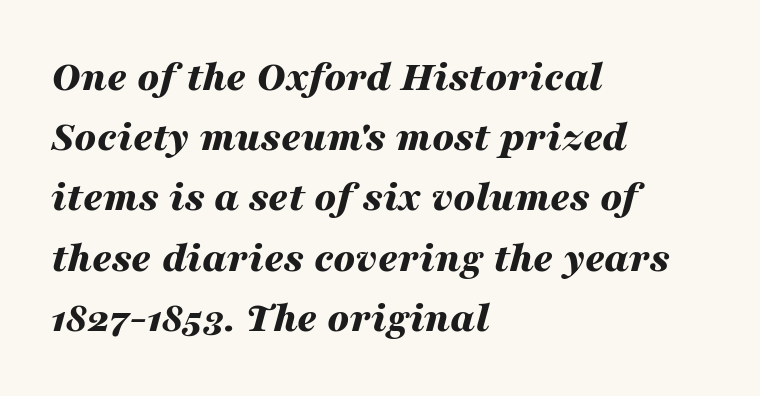
{"italic": "yes", "lean": "right", "slant_degrees": 16, "bold": "yes", "weight": "bold", "width": "wide", "stroke_contrast": "medium", "x_height": "medium", "monospaced": "no", "underline": "no", "align": "left", "line_spacing": "normal", "line_spacing_ratio": 1.4, "letter_spacing": "normal", "letter_spacing_em": 0.0, "glyph_px": 43}
